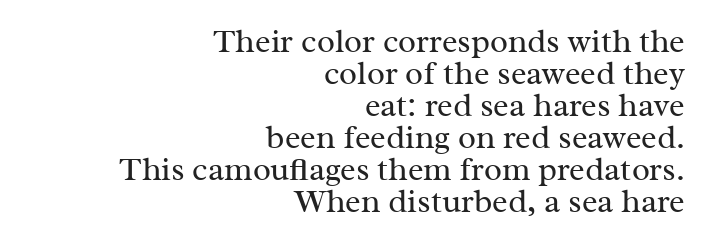
{"serif": "yes", "italic": "no", "bold": "no", "weight": "regular", "width": "normal", "stroke_contrast": "medium", "x_height": "medium", "monospaced": "no", "underline": "no", "align": "right", "line_spacing": "tight", "line_spacing_ratio": 0.97, "letter_spacing": "normal", "letter_spacing_em": 0.0, "glyph_px": 33}
